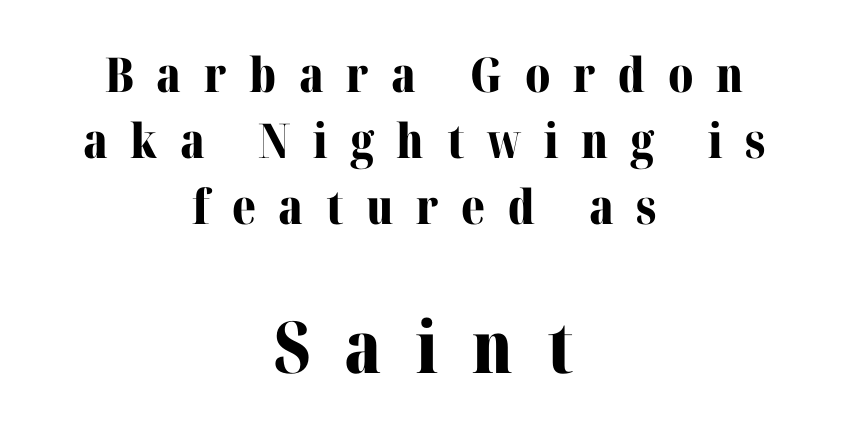
Q: Is the text bold? A: Yes.
Q: Is the text italic (slanted)? A: No, it is upright.
Q: Is the typeface a serif or a sans-serif typeface? A: Serif.
Q: Is the text underlined? A: No.
Q: How is the paragraph aligned? A: Centered.
Q: Is the spacing between letters normal or unusually wide? A: Unusually wide.
Q: Is the spacing between lines tight, normal or loose? A: Normal.
Q: Which block of text is set in a larger size, the first (top) or the second (bottom)? A: The second (bottom) one.
Q: Width (condensed, normal, or wide)? A: Normal.
Q: Stroke contrast? A: Medium.
Q: x-height? A: Medium.
Q: Monospaced? A: No.
